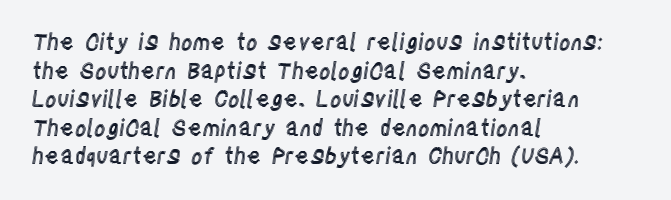
The image shows 22 px text type; set left-aligned, normal line spacing (1.3x), normal letter spacing, not underlined.
